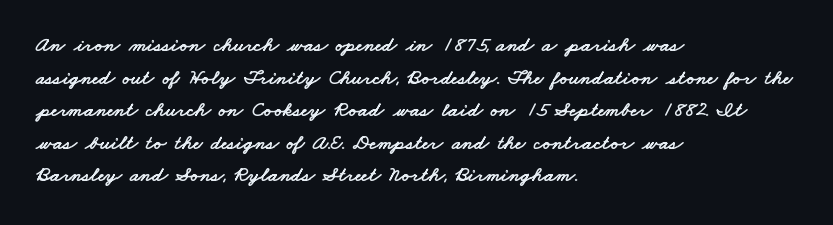
{"underline": "no", "align": "left", "line_spacing": "normal", "line_spacing_ratio": 1.55, "letter_spacing": "normal", "letter_spacing_em": 0.0, "glyph_px": 21}
